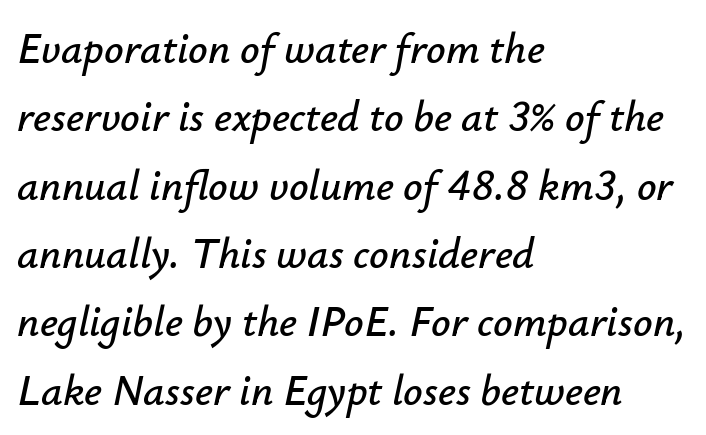
{"italic": "yes", "lean": "right", "slant_degrees": 12, "width": "normal", "stroke_contrast": "low", "x_height": "small", "monospaced": "no", "underline": "no", "align": "left", "line_spacing": "normal", "line_spacing_ratio": 1.59, "letter_spacing": "normal", "letter_spacing_em": 0.0, "glyph_px": 43}
